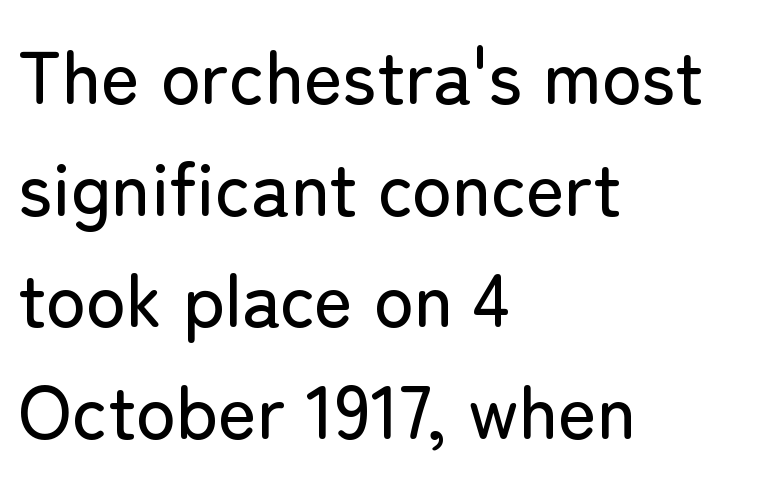
Normally led — the rows are evenly, conventionally spaced. A clean baseline with only descenders dipping below it. The lettering stays uniformly vertical, giving the passage a roman look. A student would call this left alignment; a typographer would say flush left, rag right. This sample has the flowing, uneven cadence of proportional lettering.
